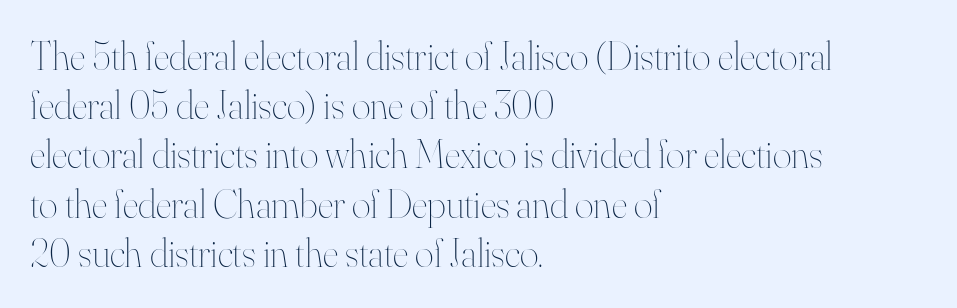
{"italic": "no", "bold": "no", "weight": "thin", "width": "normal", "stroke_contrast": "high", "x_height": "small", "monospaced": "no", "underline": "no", "align": "left", "line_spacing_ratio": 1.23, "letter_spacing": "normal", "letter_spacing_em": 0.0, "glyph_px": 40}
